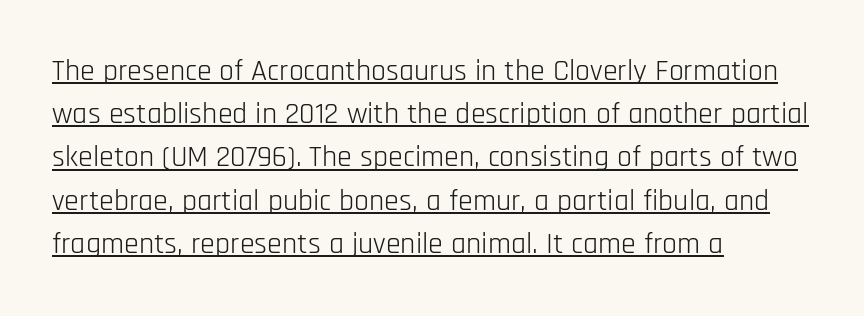
{"serif": "no", "italic": "no", "bold": "no", "weight": "light", "width": "condensed", "stroke_contrast": "low", "x_height": "large", "monospaced": "no", "underline": "yes", "align": "left", "line_spacing": "normal", "line_spacing_ratio": 1.44, "letter_spacing": "normal", "letter_spacing_em": 0.0, "glyph_px": 30}
